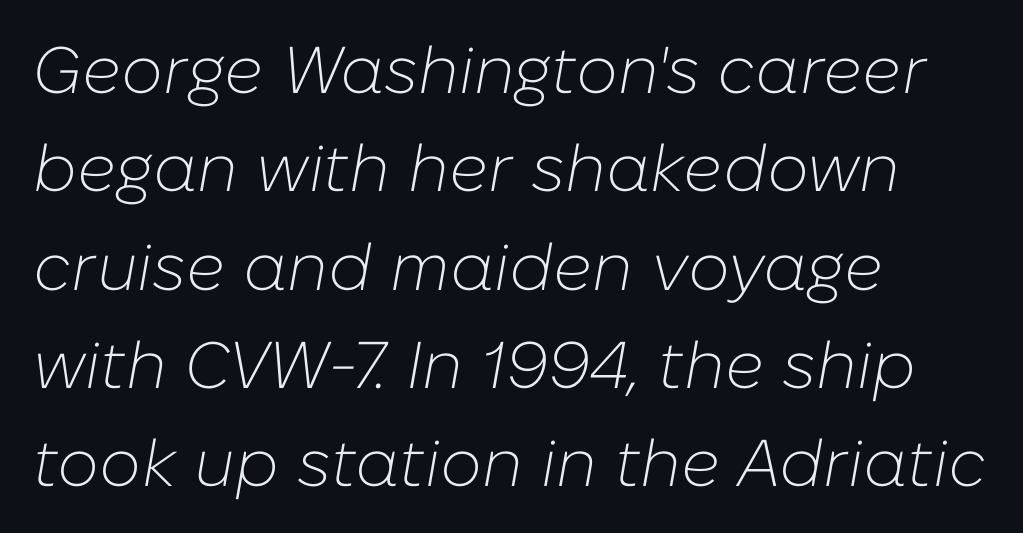
Tracking here is standard; glyphs follow each other at the usual distance. Clear beneath every line of the passage. In terms of posture, this sample is oblique. Casual observation: everything's shoved over to the left. Character widths vary here, with narrow letters taking less room than wide ones.
